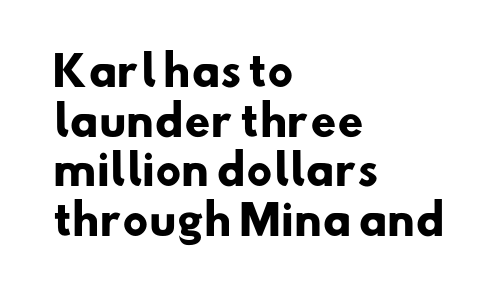
The image shows 41 px heavy sans-serif type; set left-aligned, line spacing 1.21x, normal letter spacing, not underlined; low stroke contrast and a small x-height.
